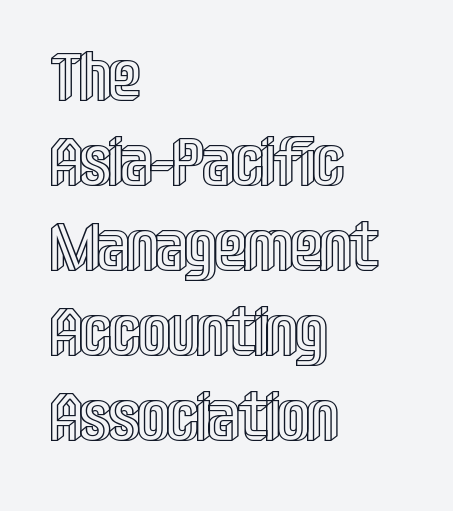
Q: Is the text italic (slanted)? A: No, it is upright.
Q: Is the text underlined? A: No.
Q: How is the paragraph aligned? A: Left-aligned.
Q: Is the spacing between letters normal or unusually wide? A: Normal.
Q: Is the spacing between lines tight, normal or loose? A: Normal.
Q: Width (condensed, normal, or wide)? A: Condensed.
Q: x-height? A: Large.
Q: Monospaced? A: No.
